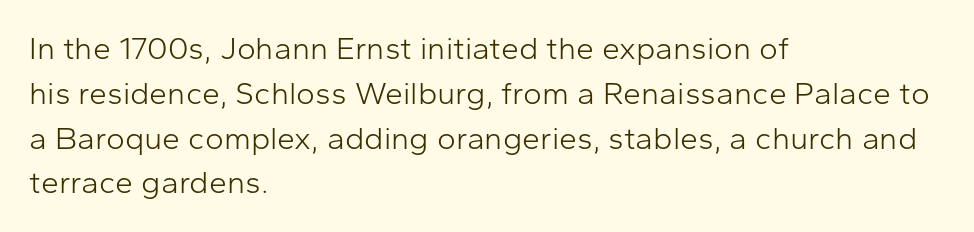
The image shows 32 px light sans-serif type, upright; set left-aligned, normal line spacing (1.4x), normal letter spacing, not underlined; low stroke contrast and a medium x-height.
